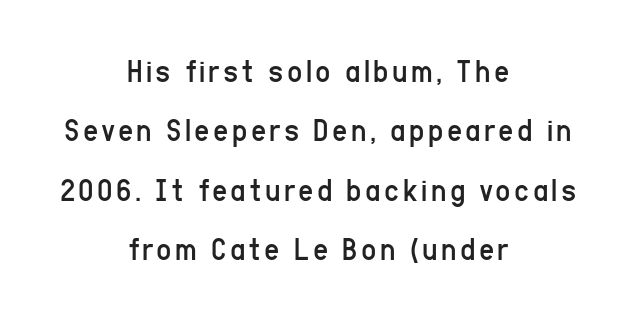
Varying glyph widths throughout — classic text-font behaviour. If you drew a line through each stem, it would be perfectly vertical. The whitespace from short lines is split evenly between both sides. Nothing heavy about these letters — not bold at all. Lines of text with bare space underneath. A typesetter would label this face a sans.
